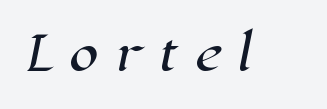
Honestly, the letter spacing is so wide it's the main thing you notice. Typographically, this falls in the serif category. Beneath every word, the page is bare. This sample has the flowing, uneven cadence of proportional lettering.
